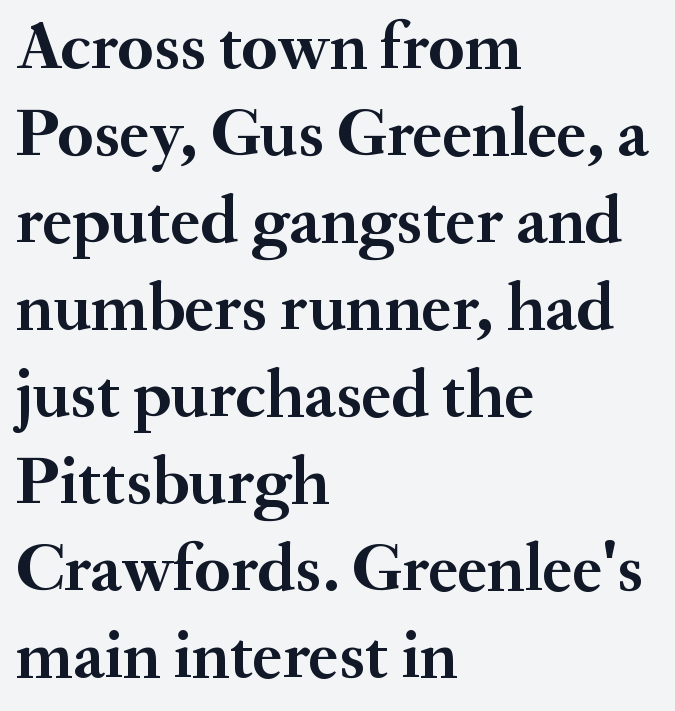
Line beginnings align vertically; line endings do not. The specimen reads as upright at a glance. The rendering shows small feet on the letterforms — a serif design. Each word holds together tightly as a unit, with standard inter-letter gaps.
